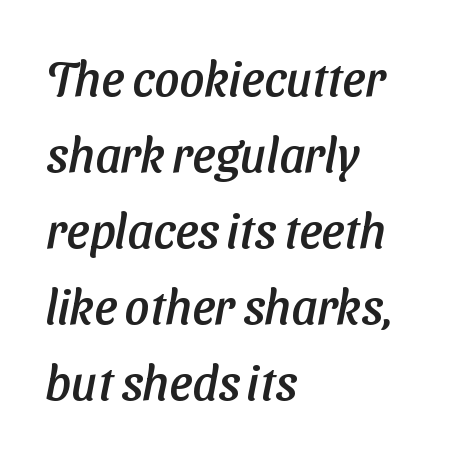
Q: Is the typeface a serif or a sans-serif typeface? A: Sans-serif.
Q: Is the text underlined? A: No.
Q: How is the paragraph aligned? A: Left-aligned.
Q: Is the spacing between letters normal or unusually wide? A: Normal.
Q: Is the spacing between lines tight, normal or loose? A: Normal.
Q: Width (condensed, normal, or wide)? A: Normal.
Q: Stroke contrast? A: Low.
Q: x-height? A: Medium.
Q: Monospaced? A: No.
